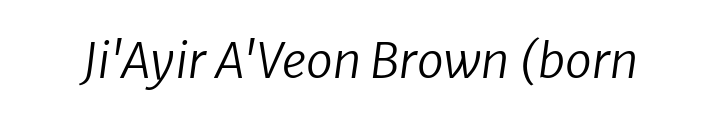
Anything drawn beneath the words? Only blank space. Yep, that's italic — everything's leaning. Character widths vary here, with narrow letters taking less room than wide ones. The letterforms sit at book weight or below. Tracking here is standard; glyphs follow each other at the usual distance.
